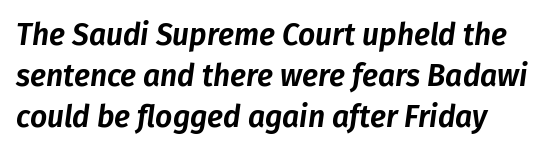
Think of a printed novel: that variable character pitch is what you see here. Baseline-to-baseline distance is the conventional proportion of letter height. Students, note that the glyphs here touch the page at normal intervals. Any mark beneath the type? The region is blank. The specimen reads as italic at a glance.
